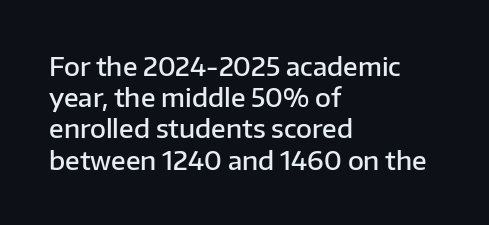
{"italic": "no", "bold": "semi", "underline": "no", "align": "left", "line_spacing_ratio": 1.2, "letter_spacing": "normal", "letter_spacing_em": 0.0, "glyph_px": 26}
